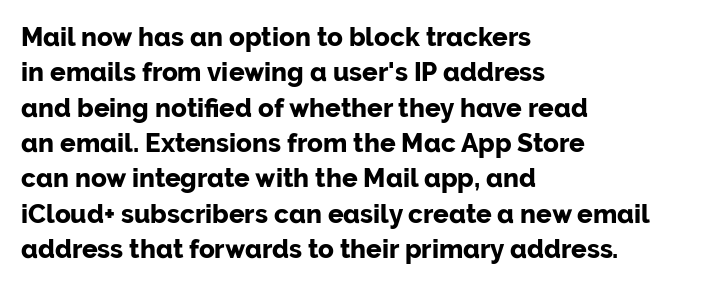
The image shows 26 px bold type, upright; set left-aligned, normal line spacing (1.36x), normal letter spacing, not underlined.
